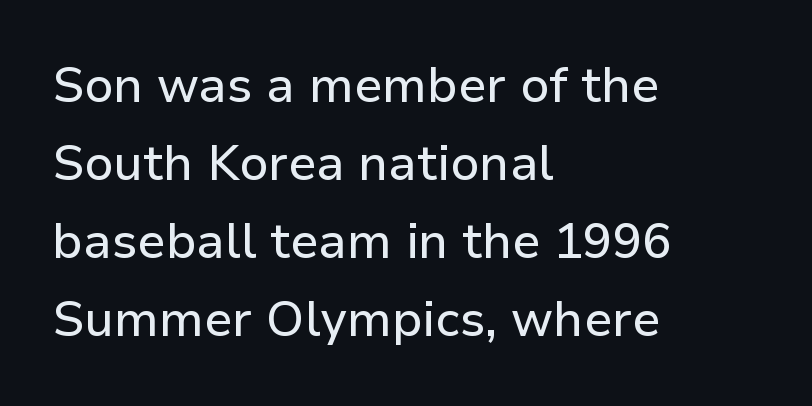
Q: Is the text italic (slanted)? A: No, it is upright.
Q: Is the typeface a serif or a sans-serif typeface? A: Sans-serif.
Q: Is the text underlined? A: No.
Q: How is the paragraph aligned? A: Left-aligned.
Q: Is the spacing between letters normal or unusually wide? A: Normal.
Q: Is the spacing between lines tight, normal or loose? A: Normal.
Q: Width (condensed, normal, or wide)? A: Normal.
Q: Stroke contrast? A: Low.
Q: x-height? A: Medium.
Q: Monospaced? A: No.
